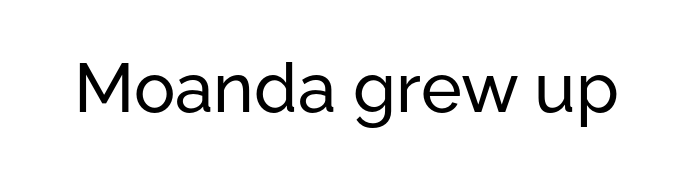
{"serif": "no", "italic": "no", "width": "normal", "stroke_contrast": "low", "x_height": "medium", "monospaced": "no", "underline": "no", "letter_spacing": "normal", "letter_spacing_em": 0.0, "glyph_px": 69}
